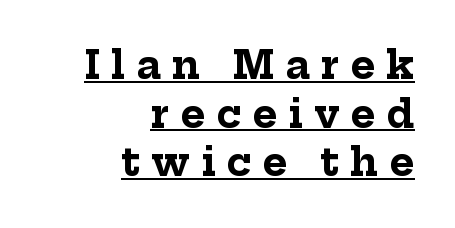
{"serif": "yes", "italic": "no", "bold": "yes", "weight": "bold", "width": "normal", "stroke_contrast": "low", "x_height": "medium", "monospaced": "no", "underline": "yes", "align": "right", "line_spacing": "normal", "line_spacing_ratio": 1.28, "letter_spacing": "wide", "letter_spacing_em": 0.29, "glyph_px": 38}
